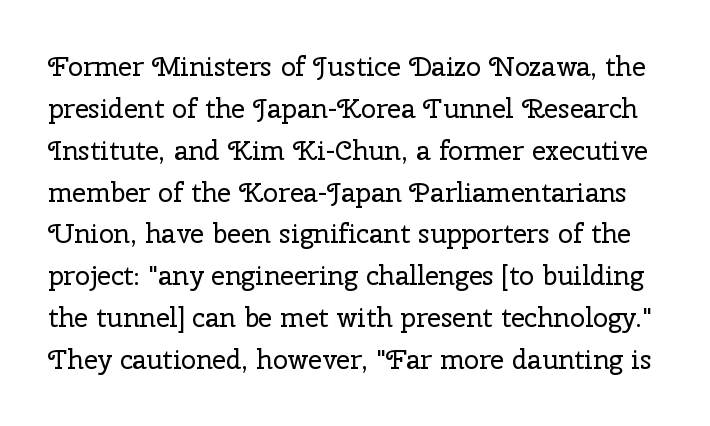
Q: Is the text bold? A: No.
Q: Is the text italic (slanted)? A: No, it is upright.
Q: Is the text underlined? A: No.
Q: Is the spacing between letters normal or unusually wide? A: Normal.
Q: Is the spacing between lines tight, normal or loose? A: Normal.
